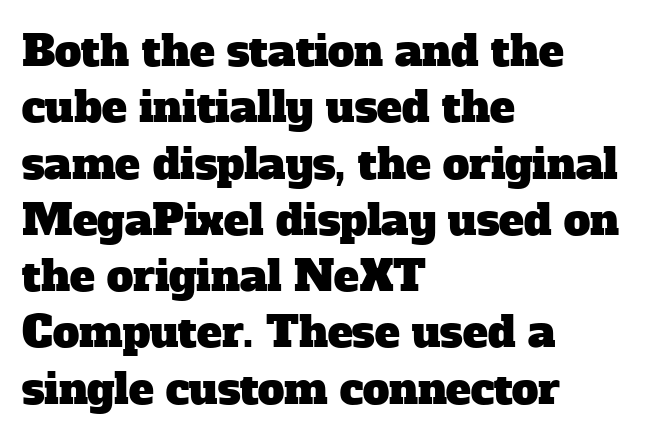
The image shows 42 px serif type; set left-aligned, normal line spacing (1.34x), normal letter spacing, not underlined; low stroke contrast and a medium x-height.
